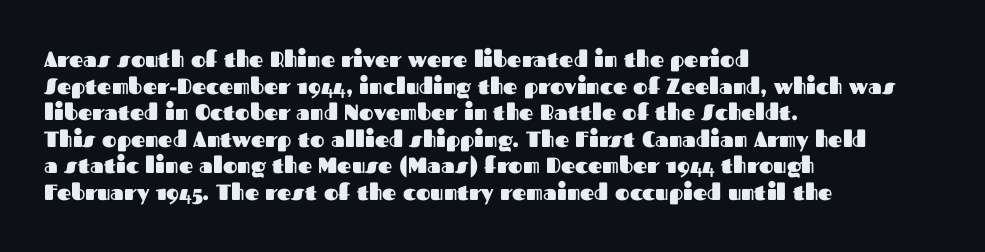
Which margin do the lines hug? The left one — the right edge is uneven. Weight check: bold — yes, fully. Tracking here is standard; glyphs follow each other at the usual distance. Unlike italic type, these characters show no tilt at all. Just letters on the line, the space beneath them empty.
